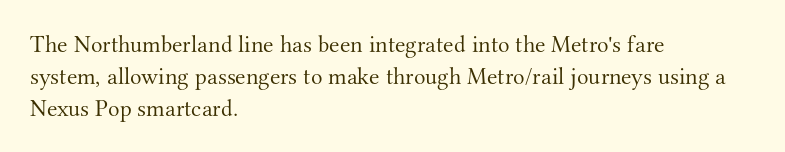
A bare baseline throughout the passage. Does the lettering tilt? It doesn't — this is upright. Leftover space on each line is placed entirely after the last word. Regarding leading, the lines here are spaced in the standard way. Inter-character spacing is left at the font's built-in metrics. Compared with a typical body face, this is equally light or lighter still.
